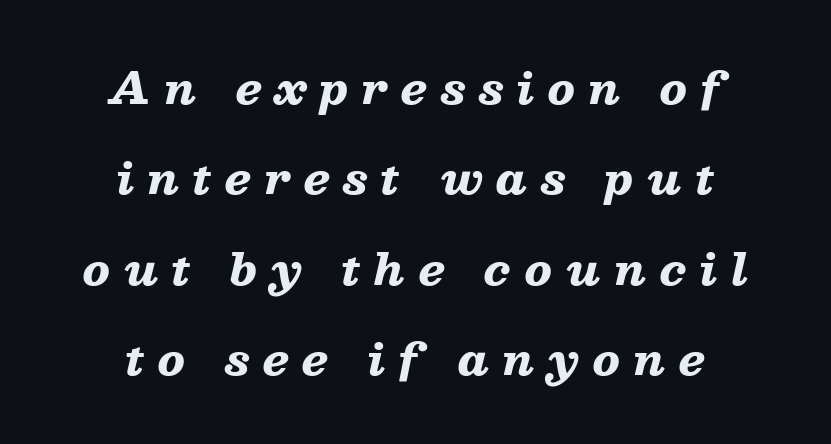
Q: Is the text bold? A: Yes.
Q: Is the text italic (slanted)? A: Yes, it leans right by about 13 degrees.
Q: Is the text underlined? A: No.
Q: How is the paragraph aligned? A: Centered.
Q: Is the spacing between letters normal or unusually wide? A: Unusually wide.
Q: Is the spacing between lines tight, normal or loose? A: Loose.
Q: Width (condensed, normal, or wide)? A: Wide.
Q: Stroke contrast? A: Low.
Q: x-height? A: Medium.
Q: Monospaced? A: No.
